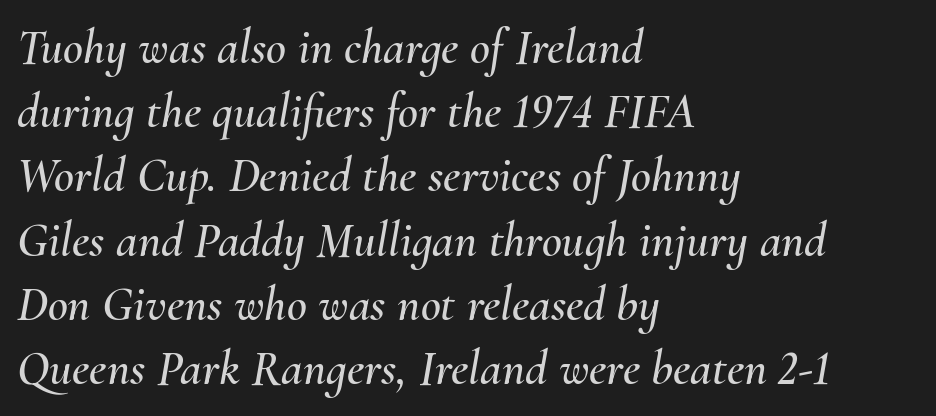
{"italic": "yes", "lean": "right", "slant_degrees": 10, "width": "normal", "stroke_contrast": "medium", "x_height": "small", "monospaced": "no", "underline": "no", "align": "left", "line_spacing": "normal", "line_spacing_ratio": 1.31, "letter_spacing": "normal", "letter_spacing_em": 0.0, "glyph_px": 49}
